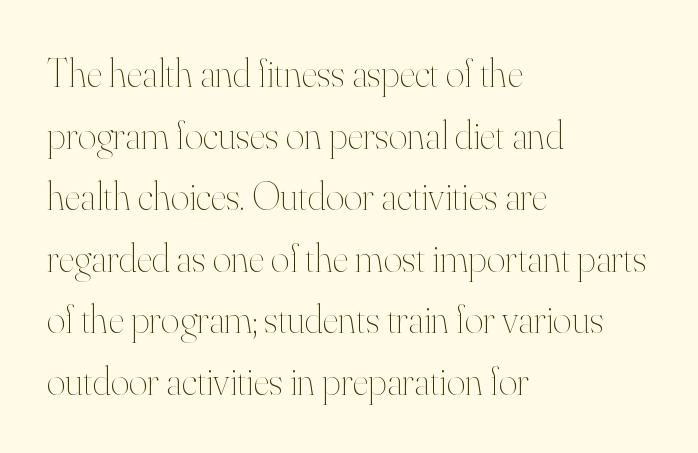
The lines sit at an ordinary, default distance from one another. The passage shown has conventional tracking throughout. Stems here are at most as thick as an everyday book face. If you drew a ruler down the left edge, every line would touch it.
